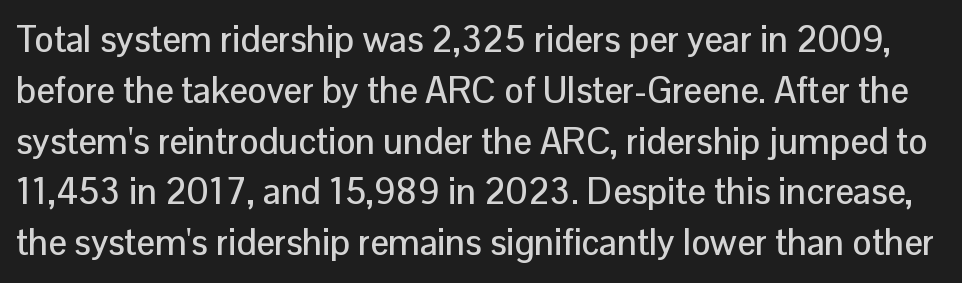
Baseline-to-baseline distance is the conventional proportion of letter height. Descenders are the only things crossing below the line. Spacing between characters is what you'd get straight out of the box. Here the designer chose a conventional face with non-uniform glyph widths. You can tell from the bare stems that sans-serif type was used.
